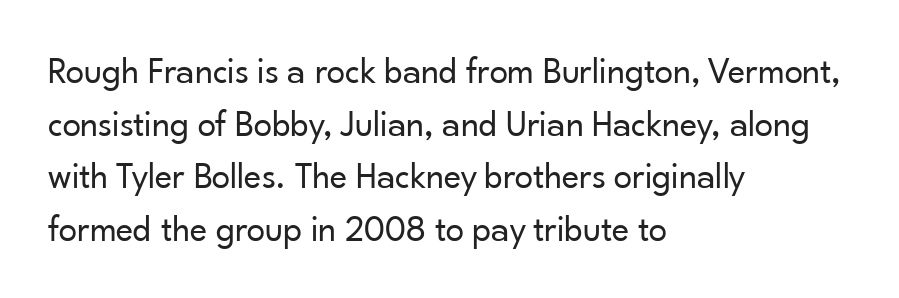
Is there any slant? The stems are plumb. No word sits above an underline. The glyphs in this specimen are sans serif. This sample uses plain, unmodified letter spacing. Spacing verdict: proportional, widths tailored to each character.
